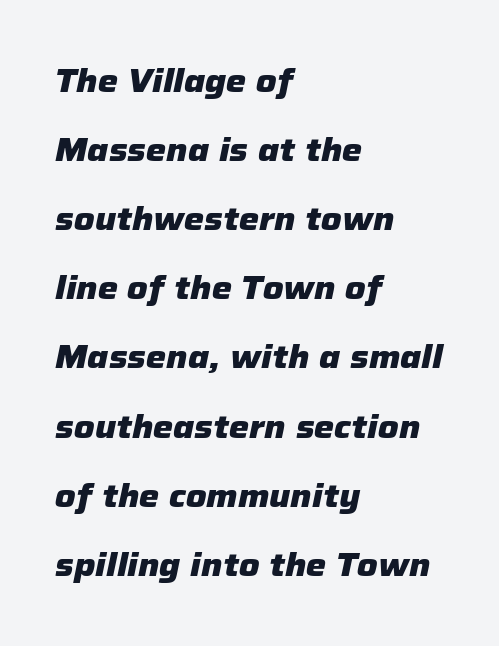
Q: Is the text bold? A: Yes.
Q: Is the text italic (slanted)? A: Yes, it leans right by about 12 degrees.
Q: Is the text underlined? A: No.
Q: How is the paragraph aligned? A: Left-aligned.
Q: Is the spacing between letters normal or unusually wide? A: Normal.
Q: Is the spacing between lines tight, normal or loose? A: Loose.
Q: Width (condensed, normal, or wide)? A: Normal.
Q: Stroke contrast? A: Low.
Q: x-height? A: Medium.
Q: Monospaced? A: No.
